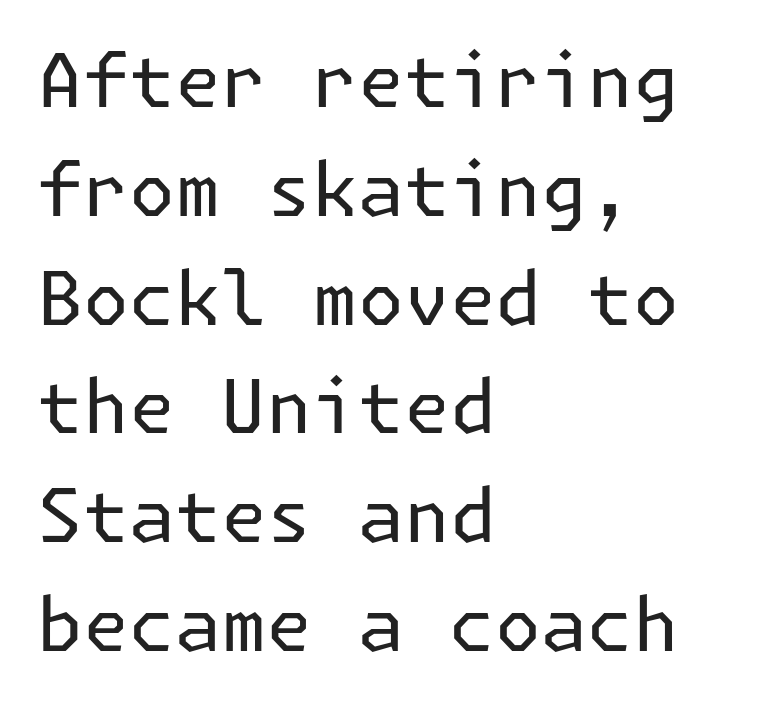
The image shows 74 px regular-weight sans-serif type, upright; set left-aligned, normal line spacing (1.47x), normal letter spacing, not underlined; low stroke contrast and a medium x-height.
